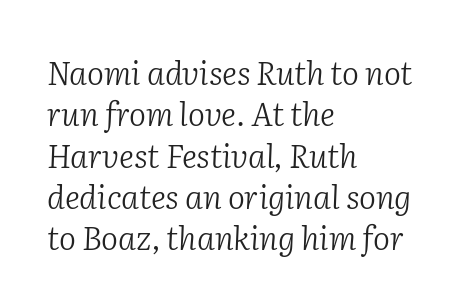
Posture: slanted. Observe the ordinary spacing: letters are neighbours, not strangers. The letterforms sit at book weight or below. Regarding leading, the lines here are spaced in the standard way. This sample has the flowing, uneven cadence of proportional lettering. The area under the type is left untouched.
